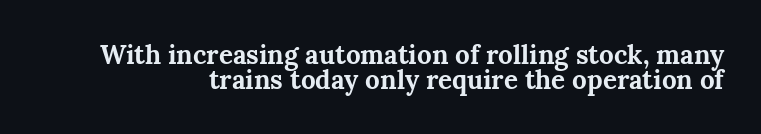
Q: Is the text bold? A: Yes.
Q: Is the text italic (slanted)? A: No, it is upright.
Q: Is the text underlined? A: No.
Q: Is the spacing between letters normal or unusually wide? A: Normal.
Q: Is the spacing between lines tight, normal or loose? A: Tight.
